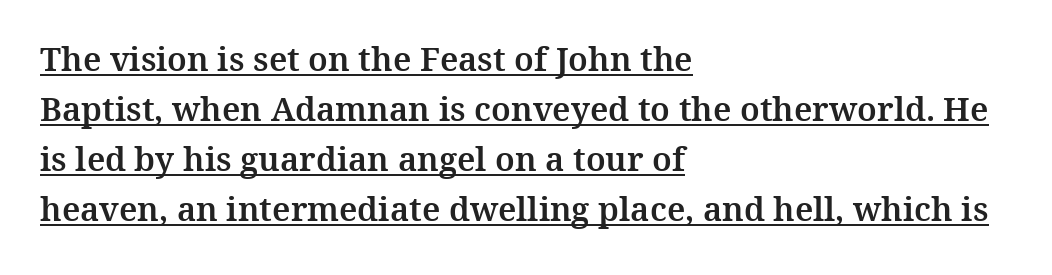
The image shows 33 px serif type, upright; set left-aligned, normal line spacing (1.52x), normal letter spacing, underlined; medium stroke contrast and a medium x-height.
